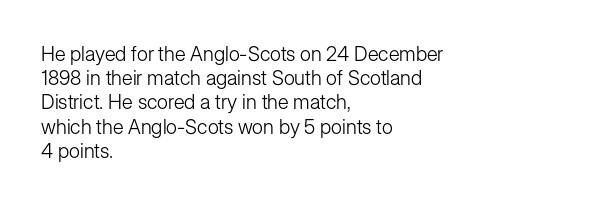
{"italic": "no", "bold": "no", "underline": "no", "align": "left", "line_spacing_ratio": 1.21, "letter_spacing": "normal", "letter_spacing_em": 0.0, "glyph_px": 20}
